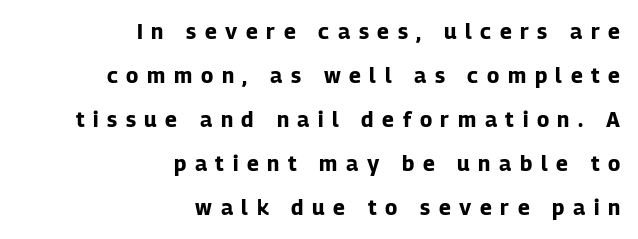
Q: Is the text bold? A: Yes.
Q: Is the text italic (slanted)? A: No, it is upright.
Q: Is the text underlined? A: No.
Q: How is the paragraph aligned? A: Right-aligned.
Q: Is the spacing between letters normal or unusually wide? A: Unusually wide.
Q: Is the spacing between lines tight, normal or loose? A: Loose.
